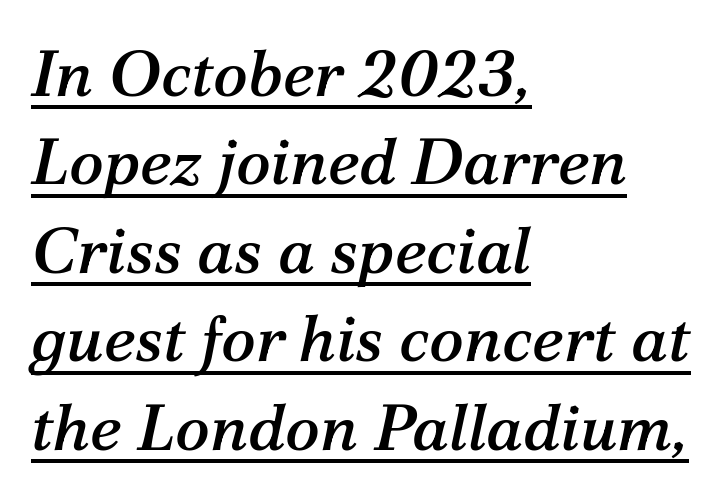
The image shows 65 px serif type, italic (leaning right); set left-aligned, normal line spacing (1.36x), normal letter spacing, underlined; medium stroke contrast and a medium x-height.
